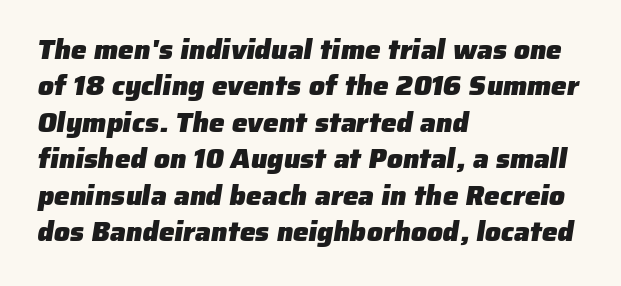
Descenders hang freely into open space. Alignment: flush left. A typesetter would call this proportional, since set widths differ per character. A normal amount of white space separates one row of letters from the next. Look at the bottom of the vertical strokes: they stop flat, with no serifs. Emphasis by weight is at full strength: bold.
